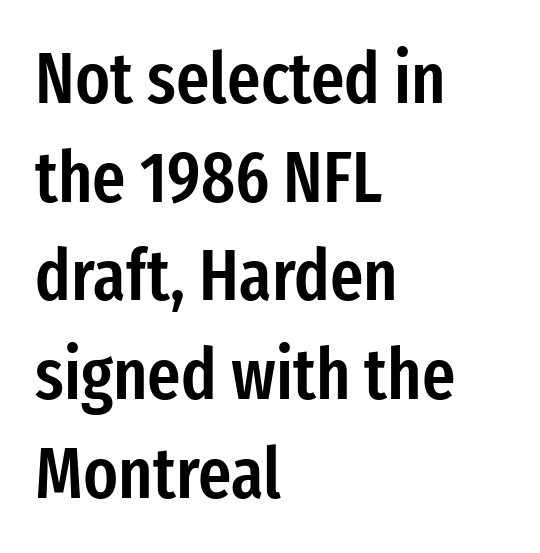
The image shows 72 px semibold, condensed sans-serif type, upright; set left-aligned, normal line spacing (1.37x), normal letter spacing, not underlined; low stroke contrast and a medium x-height.
